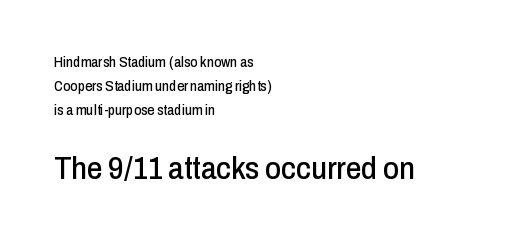
These lines are set flush left with a ragged right edge. The space beneath each line is pristine and unruled. Proportional: the letters do not fall into vertical columns. Notice how the stems are strictly vertical — no italics here. Caption: upper text group reduced, lower text group enlarged. These lines keep a tight, regular rhythm from letter to letter.
